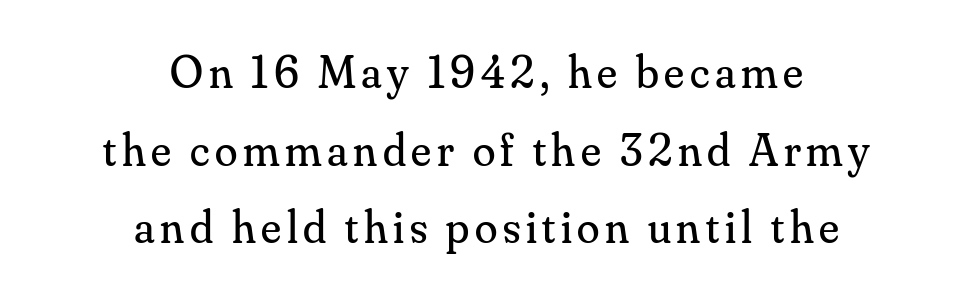
Q: Is the text bold? A: No.
Q: Is the text italic (slanted)? A: No, it is upright.
Q: Is the typeface a serif or a sans-serif typeface? A: Serif.
Q: Is the text underlined? A: No.
Q: How is the paragraph aligned? A: Centered.
Q: Is the spacing between lines tight, normal or loose? A: Normal.
Q: Width (condensed, normal, or wide)? A: Normal.
Q: Stroke contrast? A: Medium.
Q: x-height? A: Small.
Q: Monospaced? A: No.
